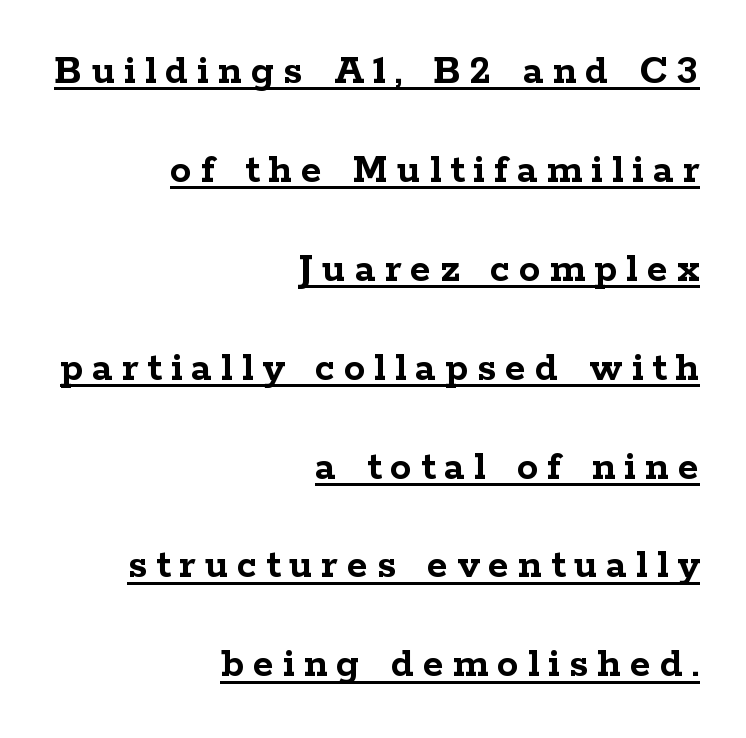
The image shows 43 px semibold, wide serif type, upright; set right-aligned, loose line spacing (2.3x), unusually wide letter spacing (+0.21 em), underlined; low stroke contrast and a medium x-height.
